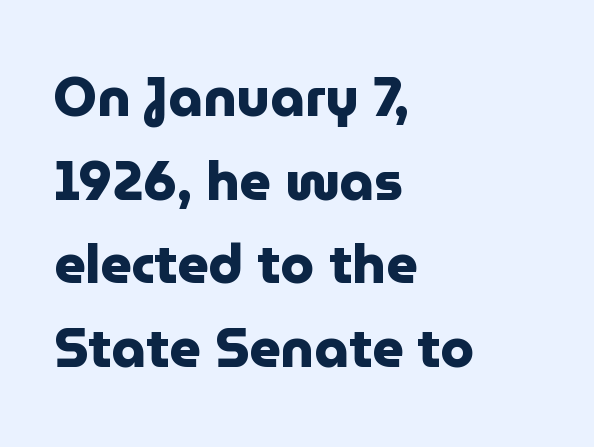
Baseline-to-baseline distance is the conventional proportion of letter height. Clear beneath every line of the passage. Chunky letters — that's bold for sure. A typesetter would call this proportional, since set widths differ per character. The gaps between neighbouring characters are ordinary and unremarkable. Vertical strokes here are truly vertical.
